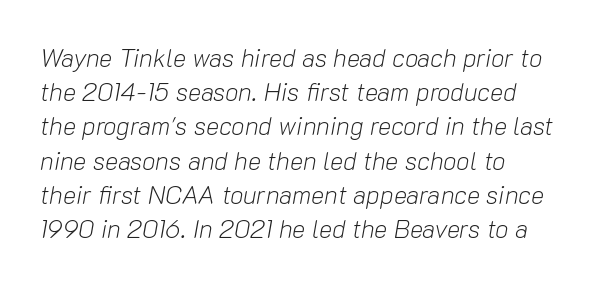
The passage shown leans; its letterforms are oblique. The strip under each line holds only bare page. The weight would be labelled regular, book, light, or lighter still. Caption: standard tracking, unaltered. Horizontal bands of white between lines are of average thickness.
